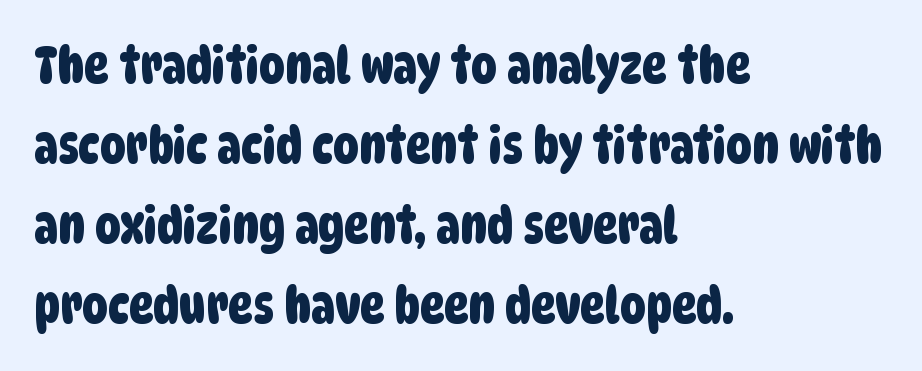
A sans-serif font was chosen for this passage. This rendering leaves character spacing at its baseline value. The face used here is proportionally spaced, like ordinary book or web type. The glyphs are unaccompanied by any horizontal stroke below them.
